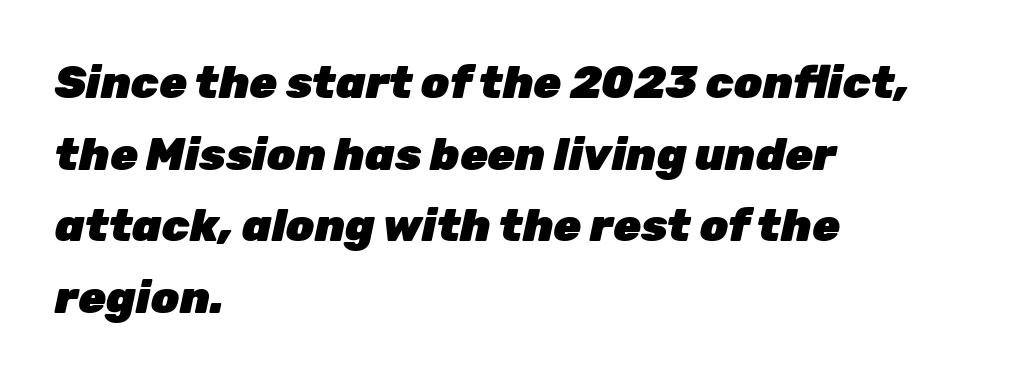
The image shows 45 px heavy type, italic (leaning right); set left-aligned, normal line spacing (1.59x), normal letter spacing, not underlined; low stroke contrast and a medium x-height.
